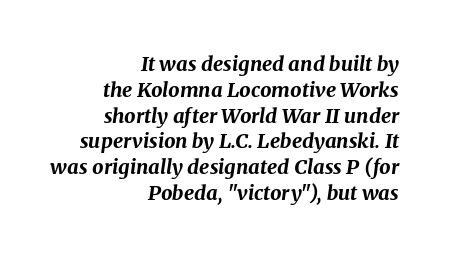
{"italic": "yes", "lean": "right", "slant_degrees": 8, "bold": "yes", "underline": "no", "align": "right", "line_spacing": "normal", "line_spacing_ratio": 1.29, "letter_spacing": "normal", "letter_spacing_em": 0.0, "glyph_px": 20}
